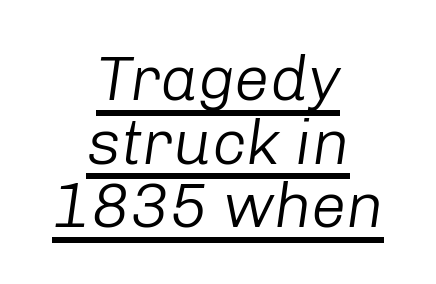
{"italic": "yes", "lean": "right", "slant_degrees": 8, "bold": "no", "weight": "light", "width": "normal", "stroke_contrast": "low", "x_height": "medium", "monospaced": "no", "underline": "yes", "align": "center", "line_spacing": "tight", "line_spacing_ratio": 1.01, "letter_spacing": "normal", "letter_spacing_em": 0.0, "glyph_px": 63}
